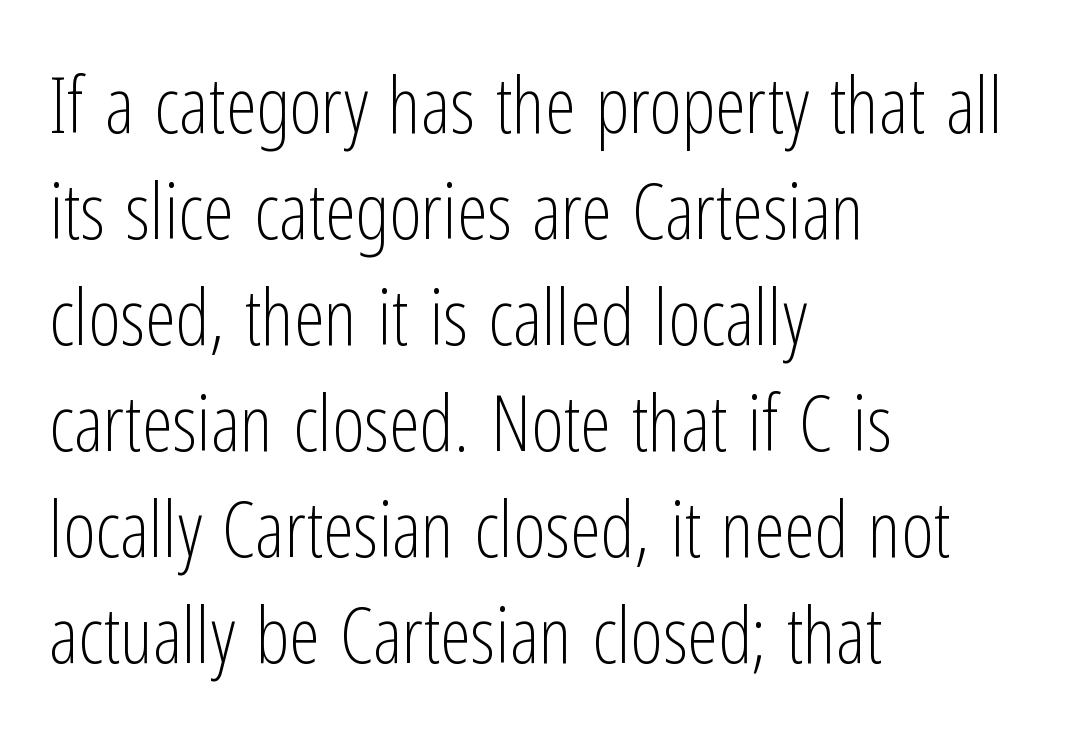
Check where the strokes stop: nothing finishes them off — pure sans. The rag falls on the right side of this text block. Type without underlining. Does the leading feel generous? No, just average. Rendered with straight, roman letterforms.
